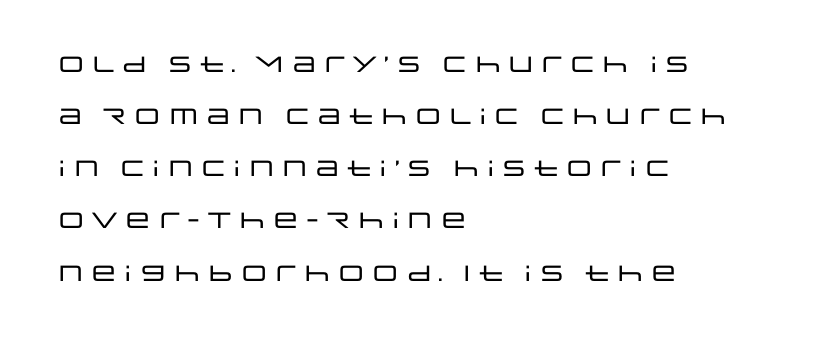
Q: Is the text italic (slanted)? A: No, it is upright.
Q: Is the text underlined? A: No.
Q: How is the paragraph aligned? A: Left-aligned.
Q: Is the spacing between letters normal or unusually wide? A: Normal.
Q: Is the spacing between lines tight, normal or loose? A: Loose.
